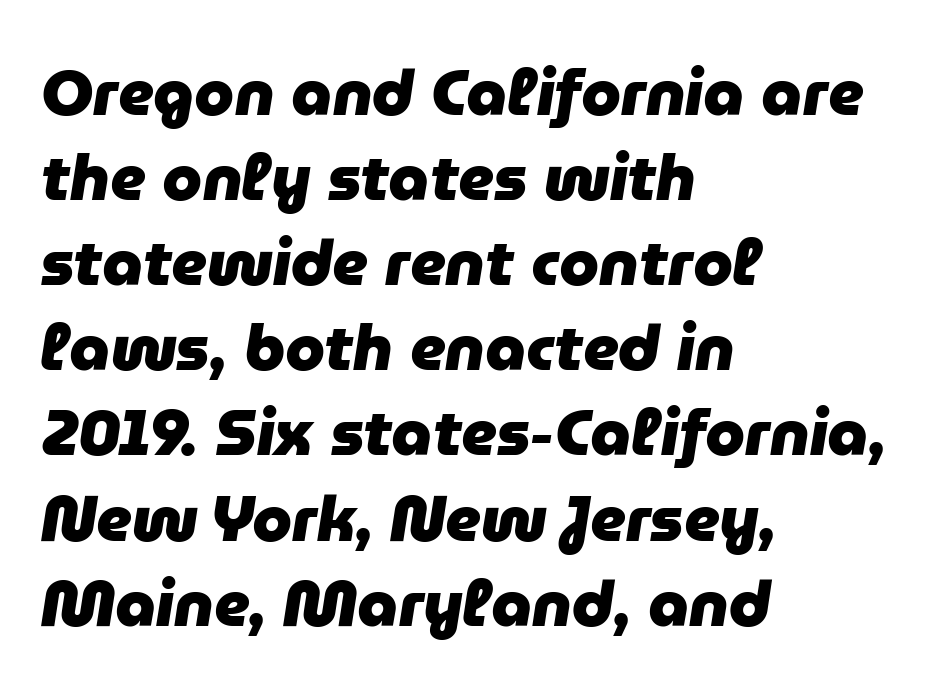
Q: Is the text bold? A: Yes.
Q: Is the text italic (slanted)? A: Yes, it leans right by about 9 degrees.
Q: Is the text underlined? A: No.
Q: How is the paragraph aligned? A: Left-aligned.
Q: Is the spacing between letters normal or unusually wide? A: Normal.
Q: Is the spacing between lines tight, normal or loose? A: Normal.
Q: Width (condensed, normal, or wide)? A: Normal.
Q: Stroke contrast? A: Low.
Q: x-height? A: Medium.
Q: Monospaced? A: No.
